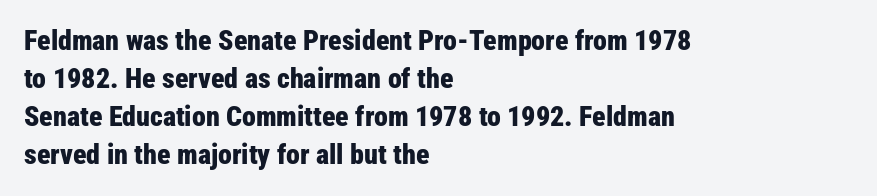
Q: Is the text bold? A: Yes.
Q: Is the text italic (slanted)? A: No, it is upright.
Q: Is the typeface a serif or a sans-serif typeface? A: Sans-serif.
Q: Is the text underlined? A: No.
Q: How is the paragraph aligned? A: Left-aligned.
Q: Is the spacing between letters normal or unusually wide? A: Normal.
Q: Is the spacing between lines tight, normal or loose? A: Normal.
Q: Width (condensed, normal, or wide)? A: Condensed.
Q: Stroke contrast? A: Low.
Q: x-height? A: Medium.
Q: Monospaced? A: No.
